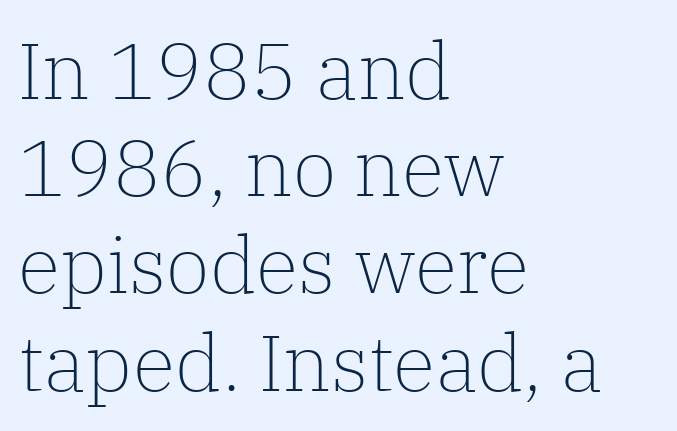
{"serif": "yes", "italic": "no", "bold": "no", "weight": "light", "width": "normal", "stroke_contrast": "low", "x_height": "medium", "monospaced": "no", "underline": "no", "align": "left", "line_spacing_ratio": 1.23, "letter_spacing": "normal", "letter_spacing_em": 0.0, "glyph_px": 79}
